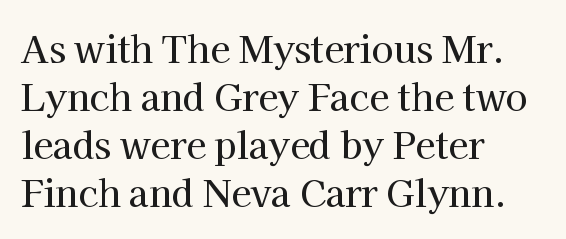
The image shows 36 px serif type, upright; set left-aligned, normal line spacing (1.33x), normal letter spacing, not underlined; high stroke contrast and a medium x-height.
